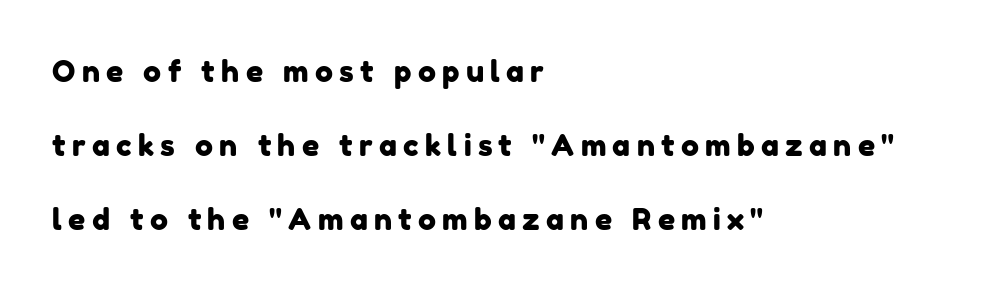
Baseline-to-baseline distance is far greater than the letter height. Tracking here is generous; glyphs stand well apart from one another. Note the varied advance widths — an 'i' is clearly narrower than an 'm'. All the whitespace from short lines collects on the right. Check under the words: just untouched page. The typeface chosen for these lines omits serifs.
